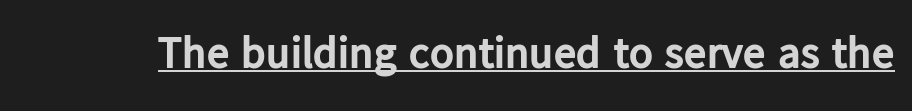
The image shows 45 px bold sans-serif type, upright; set normal letter spacing, underlined; low stroke contrast and a medium x-height.
